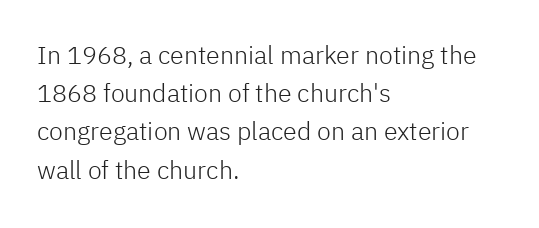
The image shows 25 px text type, upright; set left-aligned, normal line spacing (1.53x), normal letter spacing, not underlined.
